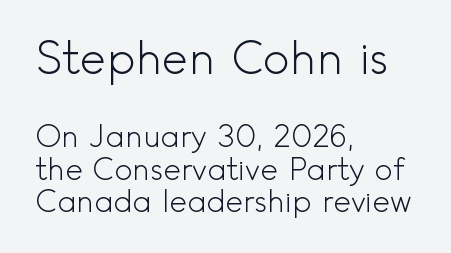
{"serif": "no", "italic": "no", "bold": "no", "weight": "light", "width": "normal", "x_height": "small", "monospaced": "no", "underline": "no", "align": "left", "line_spacing": "tight", "line_spacing_ratio": 1.09, "letter_spacing": "normal", "letter_spacing_em": 0.0, "larger_block": "first", "size_ratio": 1.5, "glyph_px": 45}
